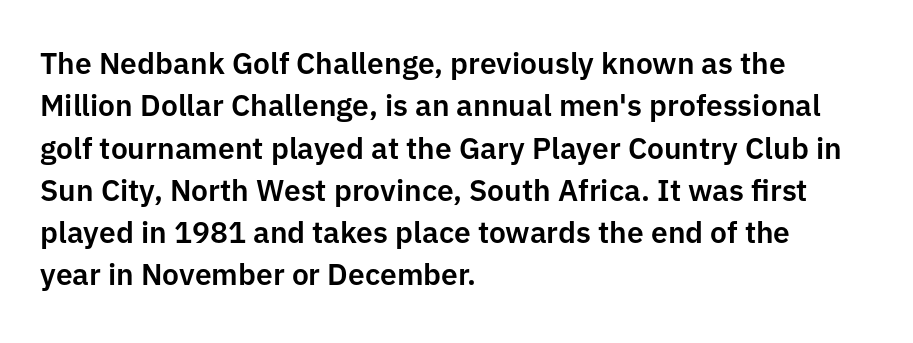
Q: Is the text italic (slanted)? A: No, it is upright.
Q: Is the typeface a serif or a sans-serif typeface? A: Sans-serif.
Q: Is the text underlined? A: No.
Q: How is the paragraph aligned? A: Left-aligned.
Q: Is the spacing between letters normal or unusually wide? A: Normal.
Q: Is the spacing between lines tight, normal or loose? A: Normal.
Q: Width (condensed, normal, or wide)? A: Normal.
Q: Stroke contrast? A: Low.
Q: x-height? A: Medium.
Q: Monospaced? A: No.
